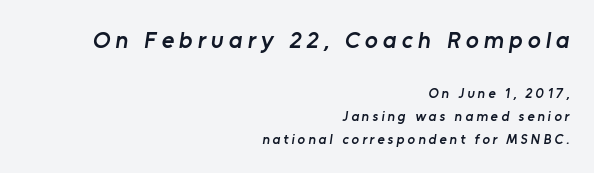
{"bold": "semi", "underline": "no", "align": "right", "line_spacing": "normal", "line_spacing_ratio": 1.65, "letter_spacing": "wide", "letter_spacing_em": 0.21, "larger_block": "first", "size_ratio": 1.71, "glyph_px": 24}
